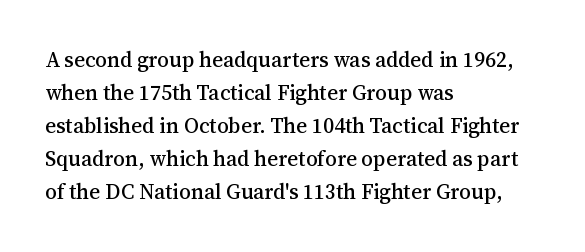
The image shows 21 px text type, upright; set left-aligned, normal line spacing (1.57x), normal letter spacing, not underlined.
